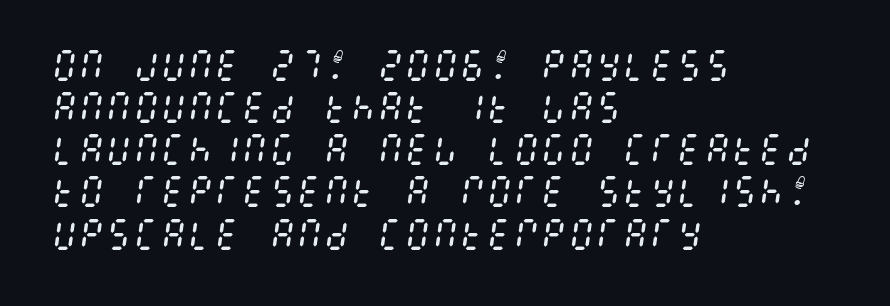
Q: Is the text bold? A: No.
Q: Is the text italic (slanted)? A: Yes, it leans right by about 8 degrees.
Q: Is the text underlined? A: No.
Q: How is the paragraph aligned? A: Left-aligned.
Q: Is the spacing between letters normal or unusually wide? A: Normal.
Q: Width (condensed, normal, or wide)? A: Condensed.
Q: Stroke contrast? A: Medium.
Q: x-height? A: Large.
